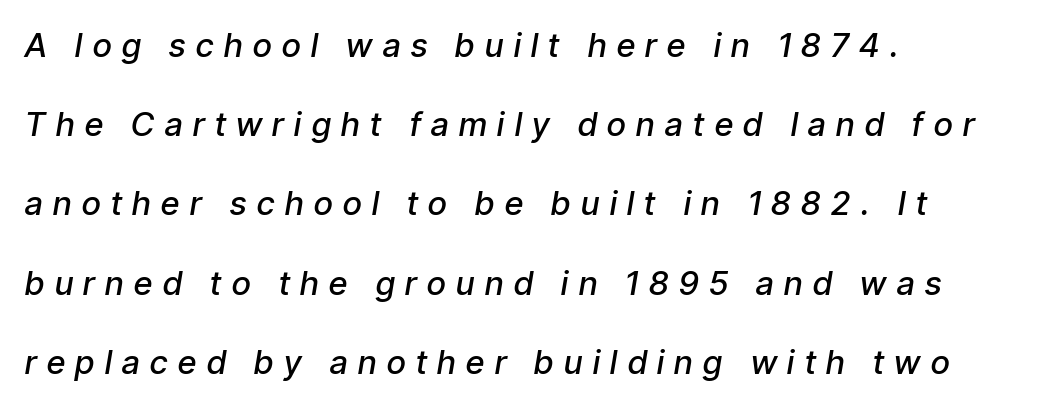
{"italic": "yes", "lean": "right", "slant_degrees": 9, "bold": "semi", "weight": "semibold", "width": "condensed", "stroke_contrast": "low", "x_height": "medium", "monospaced": "no", "underline": "no", "align": "left", "line_spacing": "loose", "line_spacing_ratio": 2.4, "letter_spacing": "wide", "letter_spacing_em": 0.32, "glyph_px": 33}
